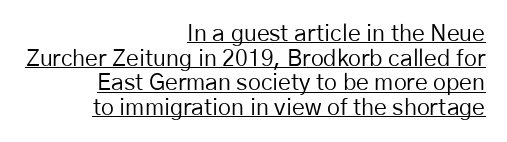
The image shows 23 px text type, upright; set right-aligned, tight line spacing (1.07x), normal letter spacing, underlined.
